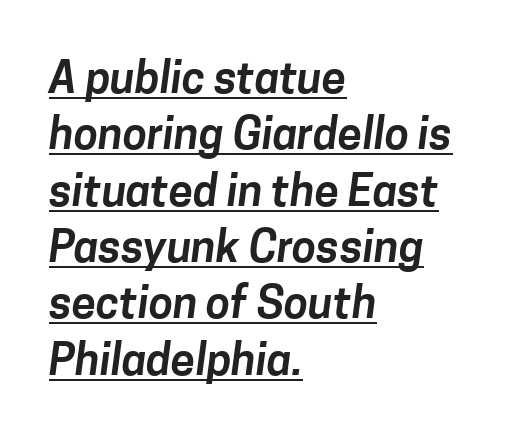
Examine the stroke ends and you'll find no serifs. The ragged edge is on the right, which tells us the setting is flush left. Notice how a bar underscores the lettering throughout. Horizontal bands of white between lines are of average thickness.
